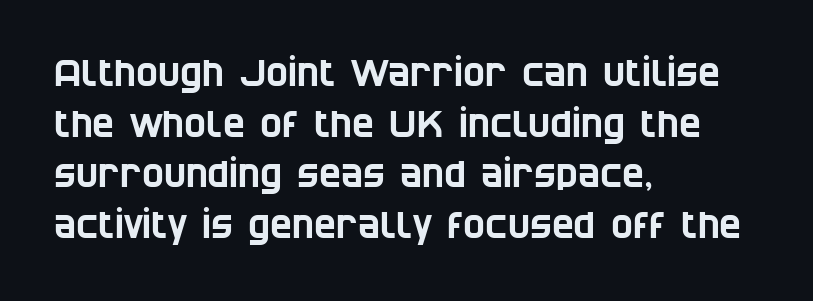
All the whitespace from short lines collects on the right. The rendering uses natural spacing where letterforms have individual widths. Is there much room between lines? A standard amount, neither cramped nor airy. Short note: letters normally spaced.
